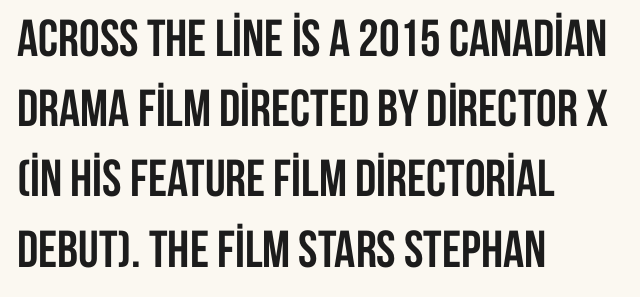
{"serif": "no", "italic": "no", "bold": "yes", "weight": "semibold", "width": "condensed", "stroke_contrast": "low", "x_height": "large", "monospaced": "no", "underline": "no", "align": "left", "line_spacing": "normal", "line_spacing_ratio": 1.35, "letter_spacing": "normal", "letter_spacing_em": 0.0, "glyph_px": 52}
